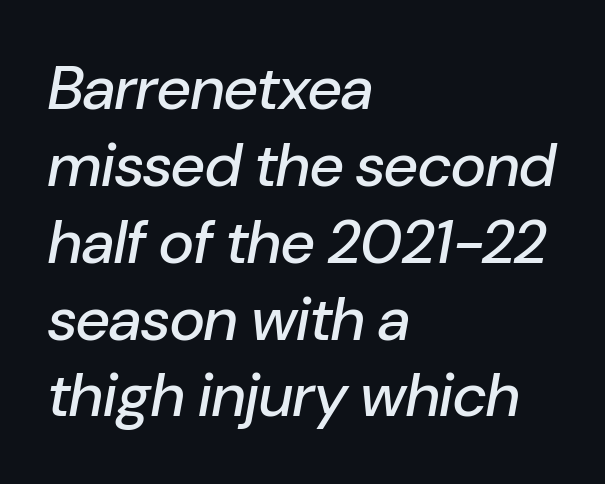
The image shows 61 px text type, italic (leaning right); set left-aligned, normal line spacing (1.26x), normal letter spacing, not underlined; low stroke contrast and a medium x-height.
